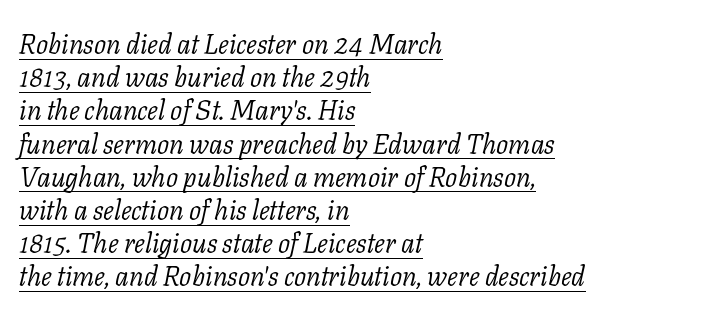
The image shows 27 px text type, italic (leaning right); set left-aligned, line spacing 1.23x, normal letter spacing, underlined.
